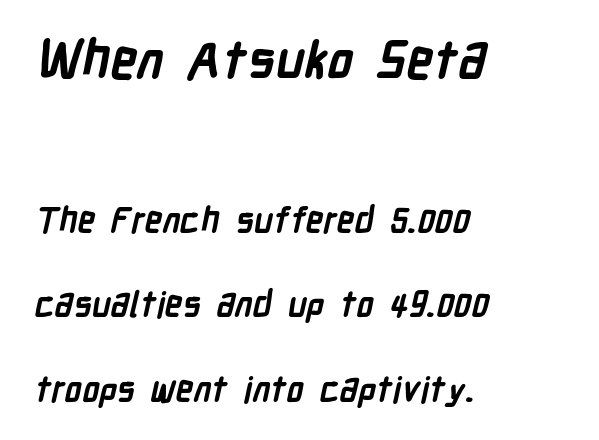
Q: Is the text bold? A: Yes.
Q: Is the typeface a serif or a sans-serif typeface? A: Sans-serif.
Q: Is the text underlined? A: No.
Q: How is the paragraph aligned? A: Left-aligned.
Q: Is the spacing between letters normal or unusually wide? A: Normal.
Q: Is the spacing between lines tight, normal or loose? A: Loose.
Q: Which block of text is set in a larger size, the first (top) or the second (bottom)? A: The first (top) one.
Q: Width (condensed, normal, or wide)? A: Condensed.
Q: Stroke contrast? A: Low.
Q: x-height? A: Medium.
Q: Monospaced? A: No.
